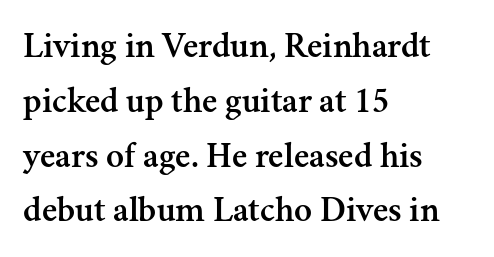
The image shows 37 px serif type, upright; set left-aligned, normal line spacing (1.48x), normal letter spacing, not underlined; medium stroke contrast and a small x-height.
